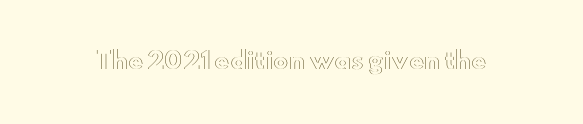
{"italic": "no", "underline": "no", "letter_spacing": "normal", "letter_spacing_em": 0.0, "glyph_px": 23}
